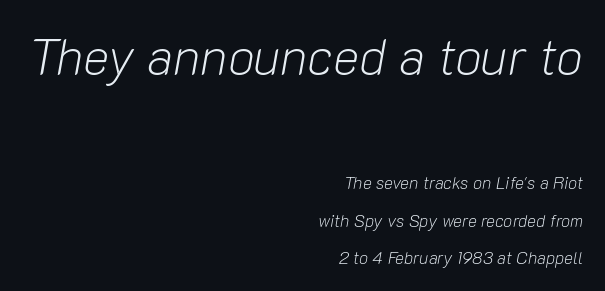
{"italic": "yes", "lean": "right", "slant_degrees": 10, "bold": "no", "weight": "light", "width": "normal", "stroke_contrast": "low", "x_height": "medium", "monospaced": "no", "underline": "no", "align": "right", "line_spacing": "loose", "line_spacing_ratio": 2.19, "letter_spacing": "normal", "letter_spacing_em": 0.0, "larger_block": "first", "size_ratio": 2.94, "glyph_px": 50}
